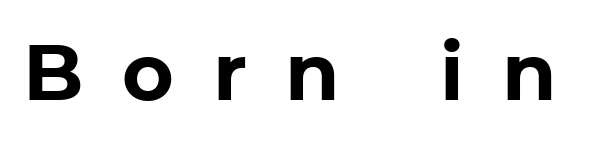
Has an underline been added? It has not. Proportional: the letters do not fall into vertical columns. This is heavy type, rendered in bold. The letterforms stand isolated, each surrounded by extra space. The axis of the letterforms is exactly vertical.
